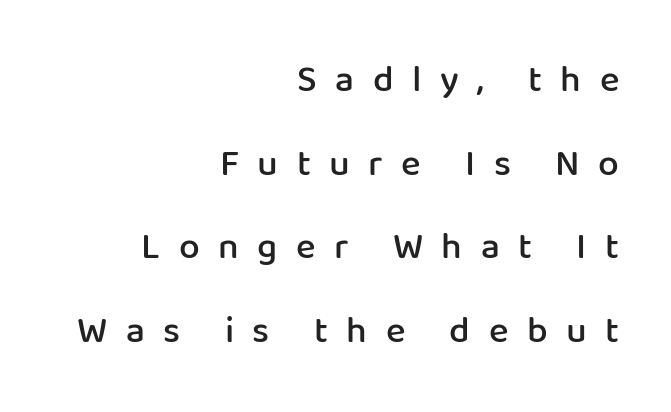
The image shows 37 px semibold sans-serif type, upright; set right-aligned, loose line spacing (2.26x), unusually wide letter spacing (+0.5 em), not underlined; low stroke contrast and a medium x-height.
